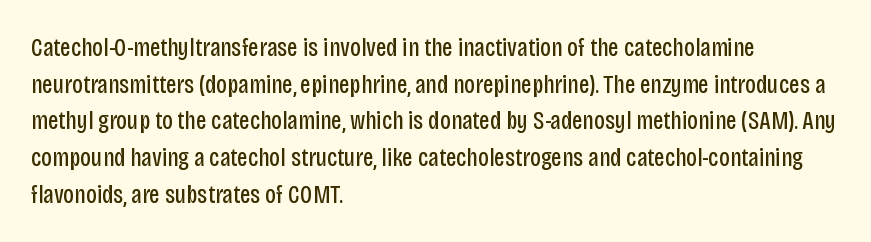
The image shows 26 px text type, upright; set left-aligned, normal line spacing (1.41x), normal letter spacing, not underlined.
